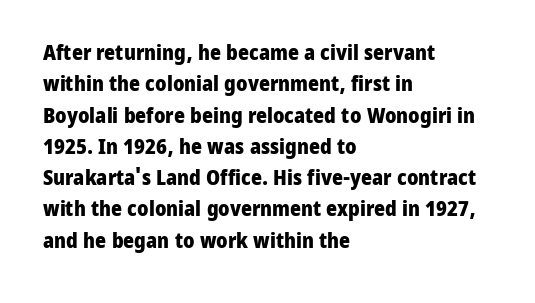
The passage shown is emphatically bold. The specimen reads as upright at a glance. Alignment: flush left. What stands out about the letter spacing? Nothing — it is the standard amount. The block of text has a typical density, with ordinary space between rows. The words here are not underlined.
